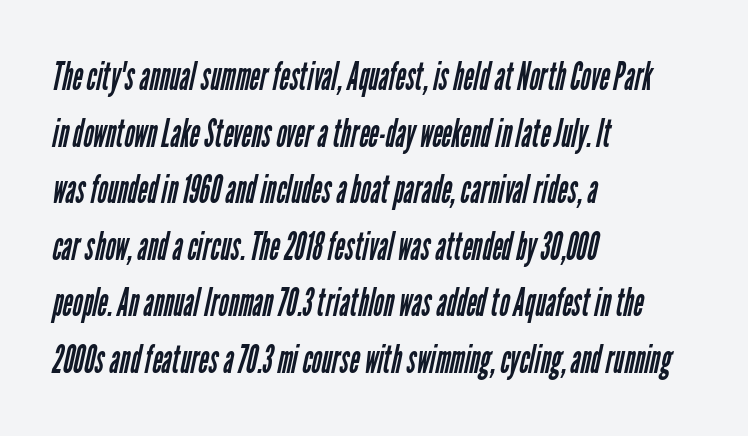
The image shows 39 px regular-weight, condensed sans-serif type; set left-aligned, normal line spacing (1.45x), normal letter spacing, not underlined; low stroke contrast and a medium x-height.
